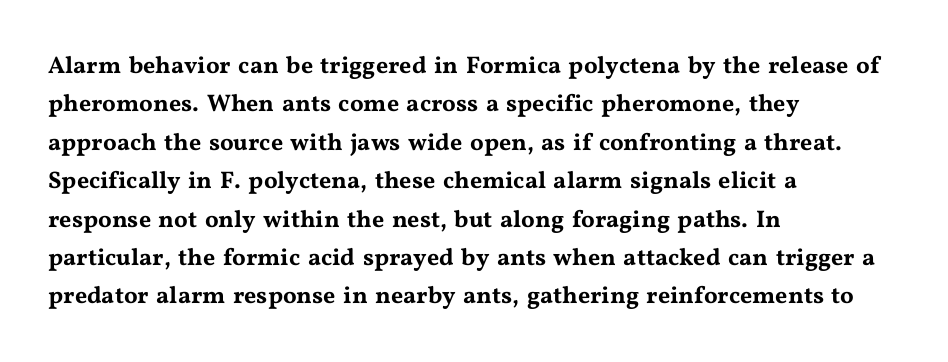
How would I describe the line gaps? Plain and ordinary. Teacher's note: observe the even left margin — that is flush-left alignment. Decoration check: the copy has no underline. Characters follow at the spacing the type designer built in. Is there any slant? The stems are plumb.
